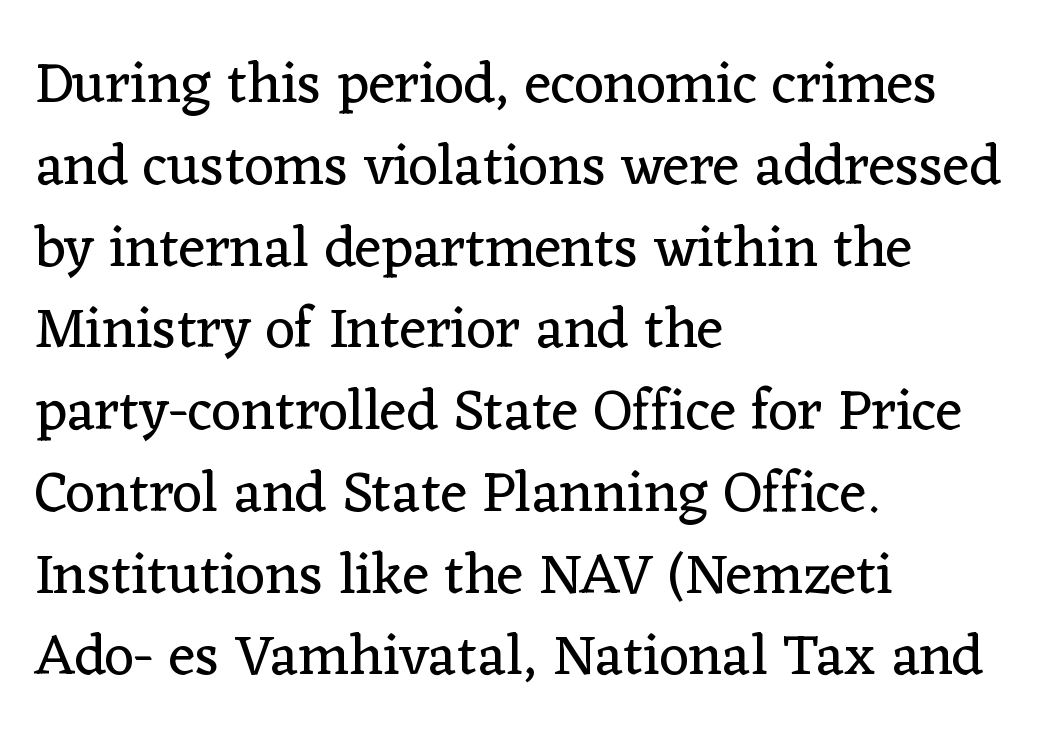
{"serif": "yes", "italic": "no", "bold": "no", "weight": "regular", "width": "normal", "stroke_contrast": "low", "x_height": "medium", "monospaced": "no", "underline": "no", "align": "left", "line_spacing": "normal", "line_spacing_ratio": 1.41, "letter_spacing": "normal", "letter_spacing_em": 0.0, "glyph_px": 58}
